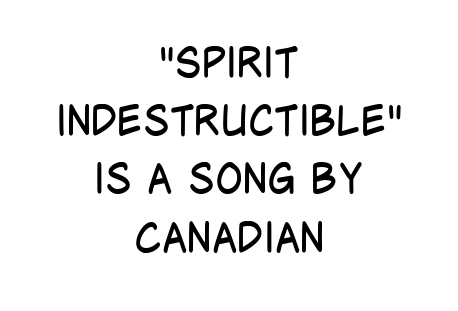
Q: Is the text bold? A: No.
Q: Is the text italic (slanted)? A: No, it is upright.
Q: Is the typeface a serif or a sans-serif typeface? A: Sans-serif.
Q: Is the text underlined? A: No.
Q: How is the paragraph aligned? A: Centered.
Q: Is the spacing between letters normal or unusually wide? A: Normal.
Q: Is the spacing between lines tight, normal or loose? A: Normal.
Q: Width (condensed, normal, or wide)? A: Condensed.
Q: Stroke contrast? A: Low.
Q: x-height? A: Large.
Q: Monospaced? A: No.
